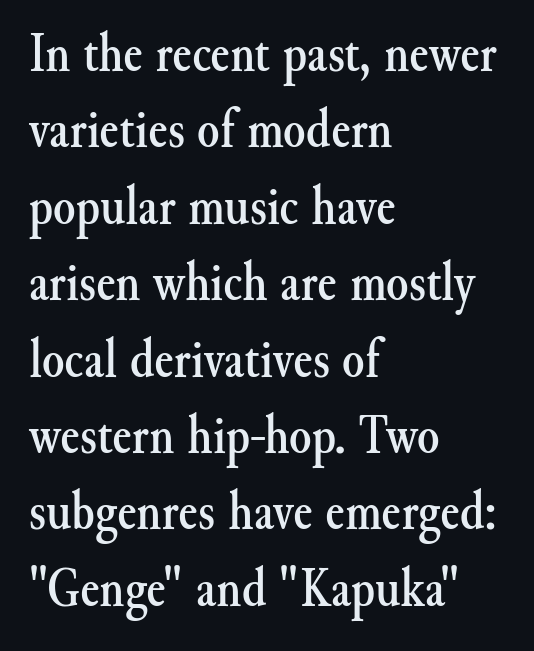
The face used here is rendered with its standard letterfit. All the whitespace from short lines collects on the right. Students, observe: this is what conventionally led text looks like. The typeface chosen for these lines features serifs. Think of a printed novel: that variable character pitch is what you see here.
